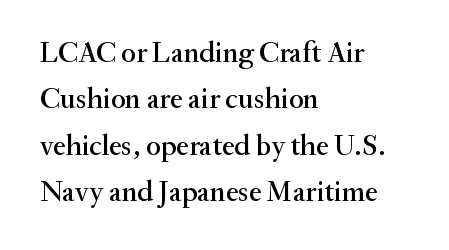
Compared with typical paragraphs, the rows here are spaced about the same. The letters stand straight up with perfectly vertical stems. The words here are not underlined. Leftover space on each line is placed entirely after the last word. Here the designer chose a conventional face with non-uniform glyph widths.
